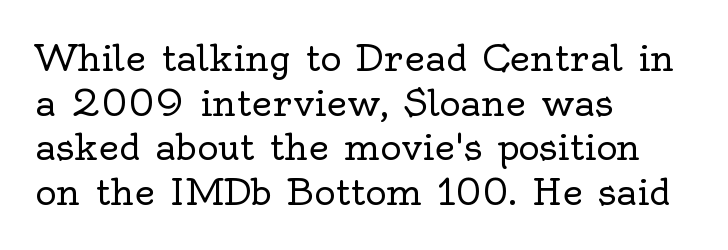
{"serif": "yes", "italic": "no", "bold": "no", "weight": "regular", "width": "normal", "x_height": "small", "monospaced": "no", "underline": "no", "align": "left", "line_spacing_ratio": 1.24, "letter_spacing": "normal", "letter_spacing_em": 0.0, "glyph_px": 36}
